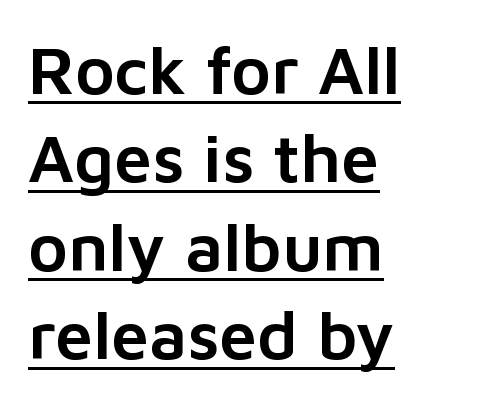
Q: Is the text italic (slanted)? A: No, it is upright.
Q: Is the typeface a serif or a sans-serif typeface? A: Sans-serif.
Q: Is the text underlined? A: Yes.
Q: How is the paragraph aligned? A: Left-aligned.
Q: Is the spacing between letters normal or unusually wide? A: Normal.
Q: Is the spacing between lines tight, normal or loose? A: Normal.
Q: Width (condensed, normal, or wide)? A: Normal.
Q: Stroke contrast? A: Low.
Q: x-height? A: Medium.
Q: Monospaced? A: No.
